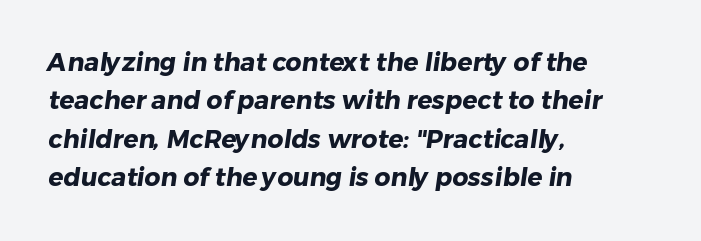
{"bold": "yes", "underline": "no", "align": "left", "line_spacing": "normal", "line_spacing_ratio": 1.54, "letter_spacing": "normal", "letter_spacing_em": 0.0, "glyph_px": 25}
